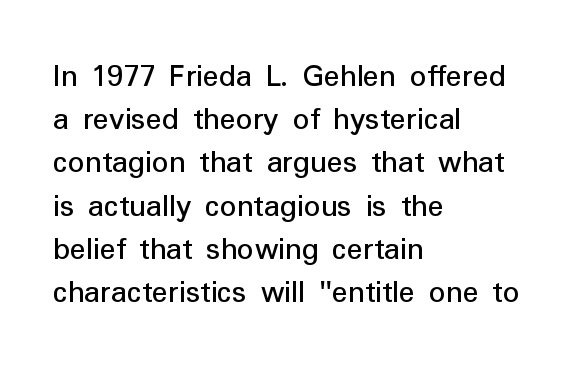
{"serif": "no", "italic": "no", "bold": "no", "weight": "regular", "width": "normal", "stroke_contrast": "low", "x_height": "medium", "monospaced": "no", "underline": "no", "align": "left", "line_spacing": "normal", "line_spacing_ratio": 1.31, "letter_spacing": "normal", "letter_spacing_em": 0.0, "glyph_px": 33}
